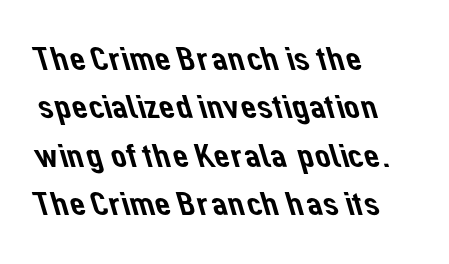
The passage shown is typeset with a sans-serif family. Here the designer chose a conventional face with non-uniform glyph widths. These lines stack with their left ends in a neat column. Normally led — the rows are evenly, conventionally spaced.
